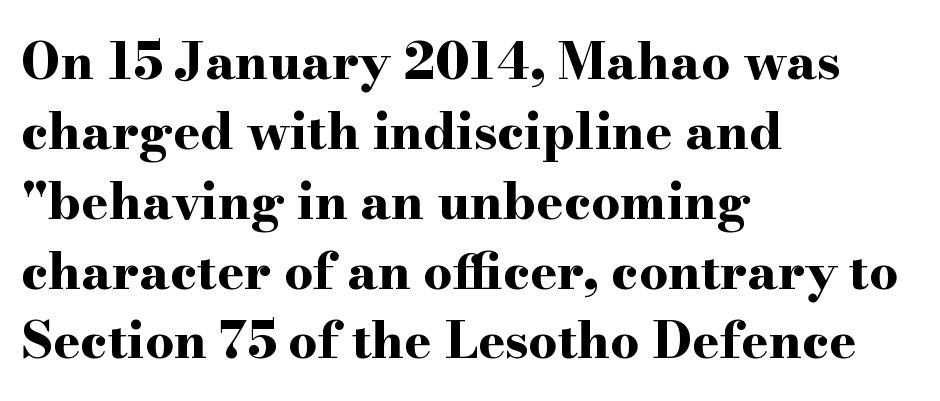
The string is rendered with underlining switched off. Characters remain perfectly vertical along every line. Chunky letters — that's bold for sure. Visually the block forms a straight wall on the left and a jagged coastline on the right.
